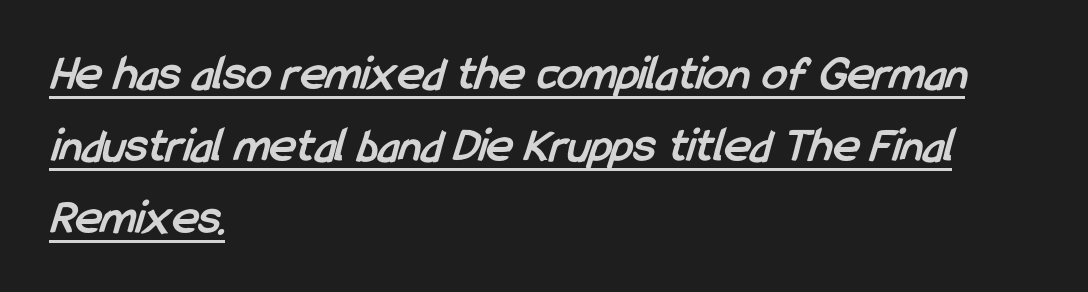
The typesetting leans heavy: a genuine bold. Proportional: the letters do not fall into vertical columns. Compared with a centered layout, this one pins lines to the left instead. Look at the tracking — it's just the regular setting, nothing added.
